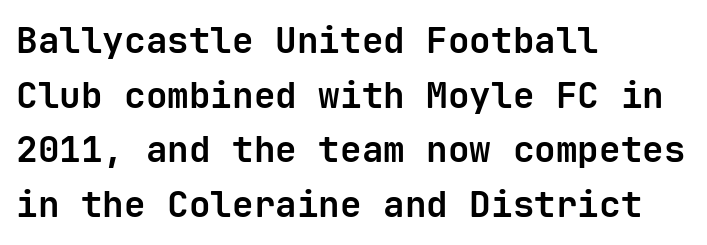
A typesetter would label this face a sans. Typeset ragged right — the left edge is the straight one. Each word holds together tightly as a unit, with standard inter-letter gaps. Is this a fixed-width face? Yes — each glyph sits in an identical cell.
